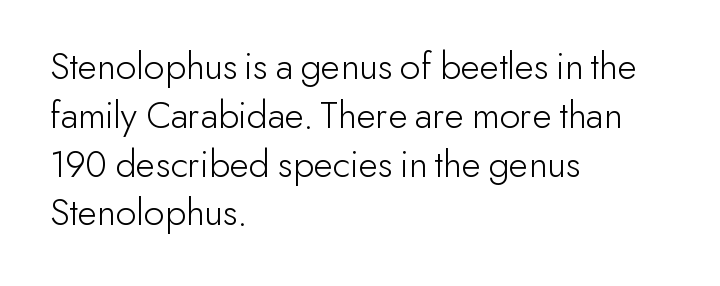
Q: Is the text bold? A: No.
Q: Is the text italic (slanted)? A: No, it is upright.
Q: Is the typeface a serif or a sans-serif typeface? A: Sans-serif.
Q: Is the text underlined? A: No.
Q: How is the paragraph aligned? A: Left-aligned.
Q: Is the spacing between letters normal or unusually wide? A: Normal.
Q: Width (condensed, normal, or wide)? A: Normal.
Q: Stroke contrast? A: Low.
Q: x-height? A: Small.
Q: Monospaced? A: No.
